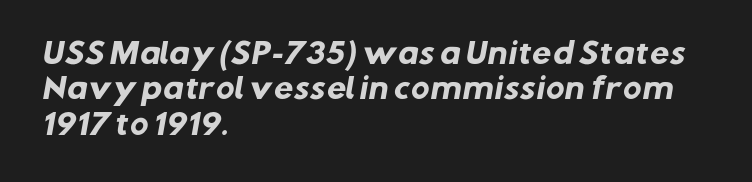
The image shows 28 px heavy sans-serif type; set left-aligned, normal line spacing (1.26x), normal letter spacing, not underlined; low stroke contrast and a medium x-height.
